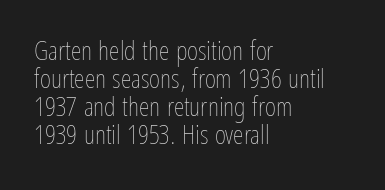
Spacing between characters is what you'd get straight out of the box. Vertically, the passage feels compressed, each row crowding the next. The passage is arranged the way most books set body copy — flush left. You can tell it's not italic because the verticals are truly vertical. On a weight scale, this lands at 450 or below.
